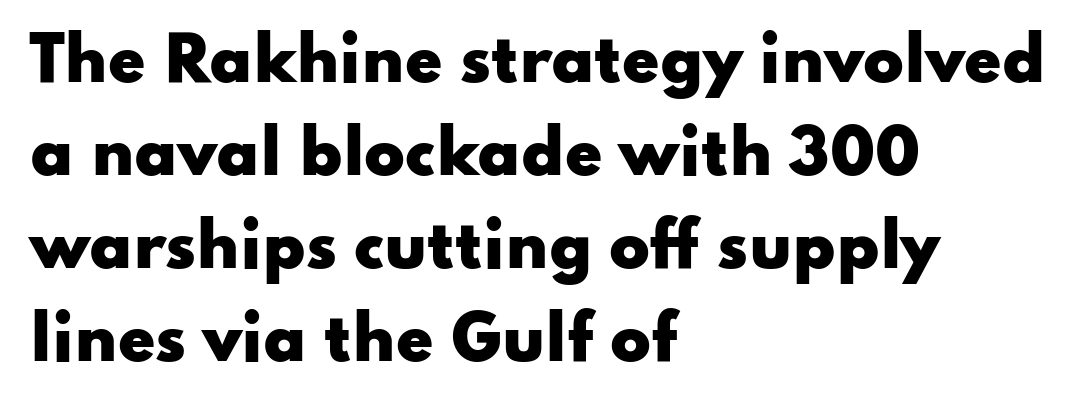
Q: Is the text bold? A: Yes.
Q: Is the text italic (slanted)? A: No, it is upright.
Q: Is the typeface a serif or a sans-serif typeface? A: Sans-serif.
Q: Is the text underlined? A: No.
Q: How is the paragraph aligned? A: Left-aligned.
Q: Is the spacing between letters normal or unusually wide? A: Normal.
Q: Is the spacing between lines tight, normal or loose? A: Normal.
Q: Width (condensed, normal, or wide)? A: Wide.
Q: Stroke contrast? A: Low.
Q: x-height? A: Small.
Q: Monospaced? A: No.
